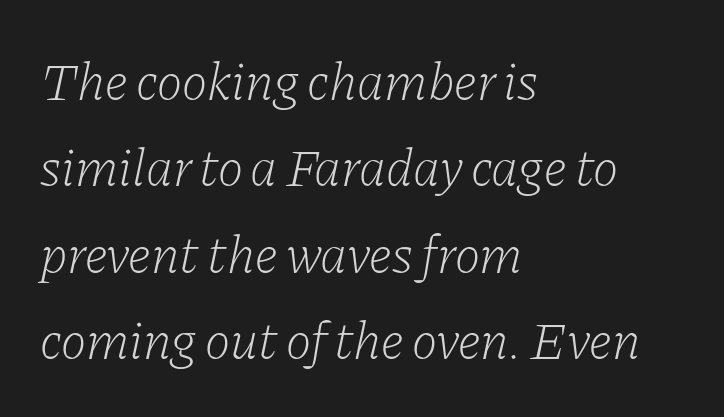
Each letter's strokes conclude with small projecting serifs. In terms of posture, this sample is oblique. In terms of letterspacing, this is plain default setting. Weight: regular or lighter. Glance below the letters and you will spot only blank space.
